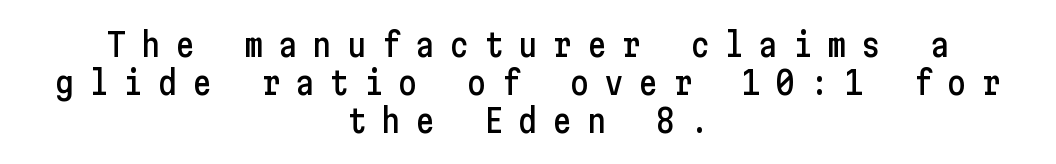
Compared with typical body copy, the letter spacing here is much looser. Leading: reduced. This rendering uses center alignment, leaving both contours irregular but symmetric. The space directly below the letters is spotless. The face used here is a sans, in the tradition of grotesques and geometrics.
